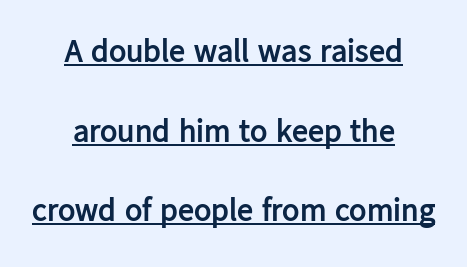
Q: Is the text bold? A: Yes.
Q: Is the text italic (slanted)? A: No, it is upright.
Q: Is the typeface a serif or a sans-serif typeface? A: Sans-serif.
Q: Is the text underlined? A: Yes.
Q: How is the paragraph aligned? A: Centered.
Q: Is the spacing between letters normal or unusually wide? A: Normal.
Q: Is the spacing between lines tight, normal or loose? A: Loose.
Q: Width (condensed, normal, or wide)? A: Normal.
Q: Stroke contrast? A: Low.
Q: x-height? A: Medium.
Q: Monospaced? A: No.
